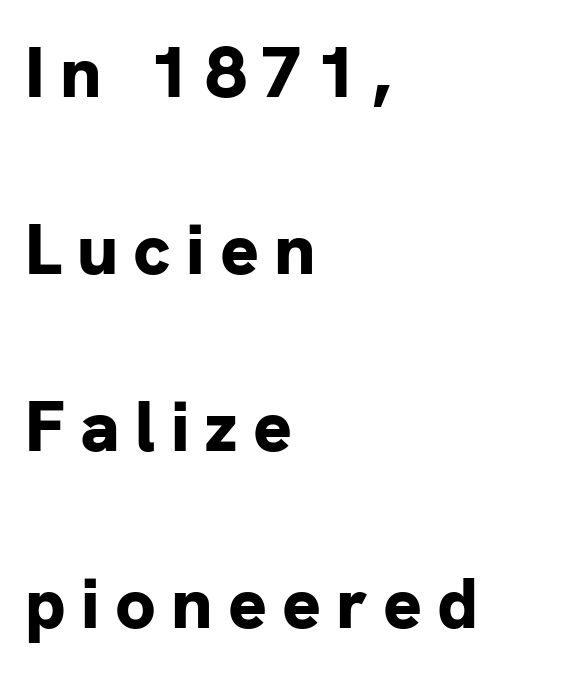
The image shows 72 px bold sans-serif type, upright; set left-aligned, loose line spacing (2.46x), unusually wide letter spacing (+0.21 em), not underlined; low stroke contrast and a medium x-height.
